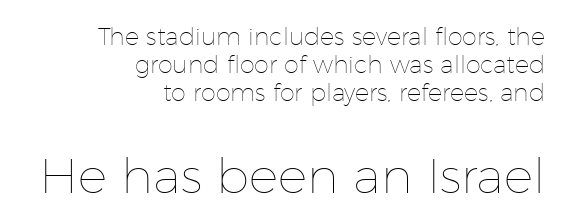
{"italic": "no", "bold": "no", "weight": "thin", "width": "normal", "stroke_contrast": "low", "x_height": "medium", "monospaced": "no", "underline": "no", "align": "right", "line_spacing_ratio": 1.16, "letter_spacing": "normal", "letter_spacing_em": 0.0, "larger_block": "second", "size_ratio": 2.04, "glyph_px": 49}
